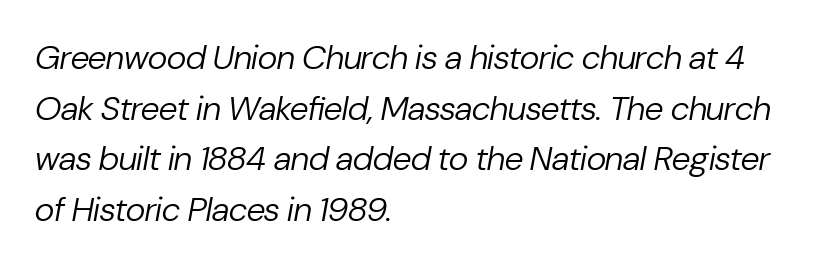
Character widths vary here, with narrow letters taking less room than wide ones. Left-aligned paragraph, ragged on the right. Heft: none added — not bold. Beneath every word, the page is bare.
